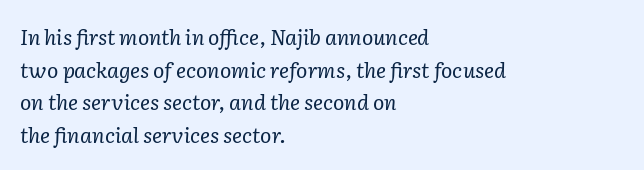
The image shows 21 px text type, italic (leaning right); set left-aligned, normal line spacing (1.55x), normal letter spacing, not underlined.
